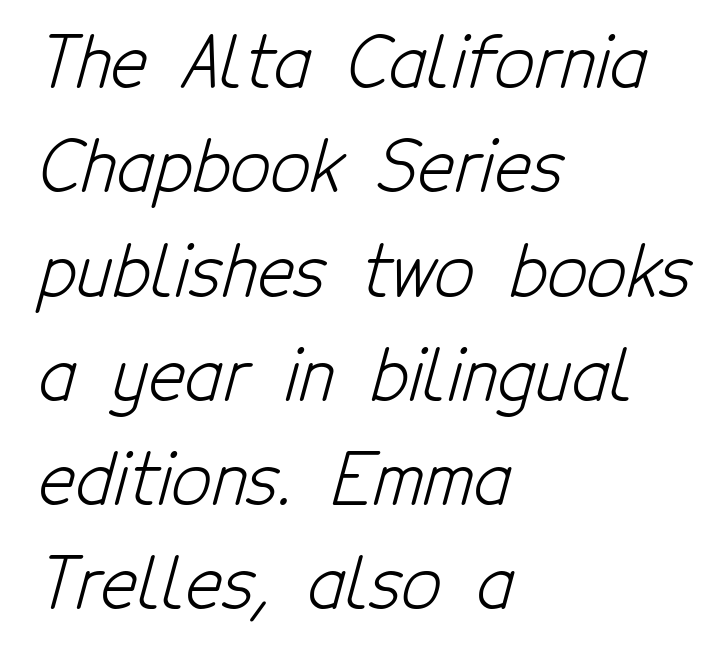
The image shows 70 px light, condensed sans-serif type; set left-aligned, normal line spacing (1.49x), normal letter spacing, not underlined; low stroke contrast and a medium x-height.
